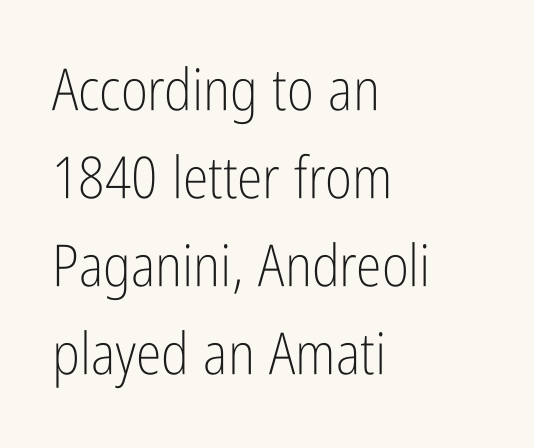
Stroke mass is kept to a normal reading level or below. Anything drawn beneath the words? Only blank space. This rendering uses left alignment, leaving the right contour irregular. In terms of letterspacing, this is plain default setting.
